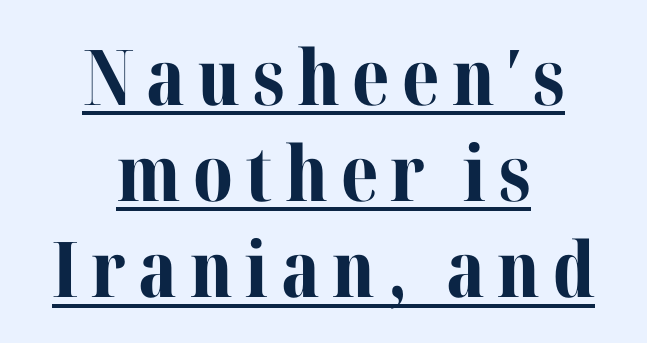
The face used here is seriffed, in the tradition of book romans. This is underlined copy, the kind a proofreader might mark for attention. This sample has the flowing, uneven cadence of proportional lettering. Weight check: bold — yes, fully. Every row of glyphs is offset so its center matches the block's center. Evenly set lines give the paragraph a standard silhouette.
